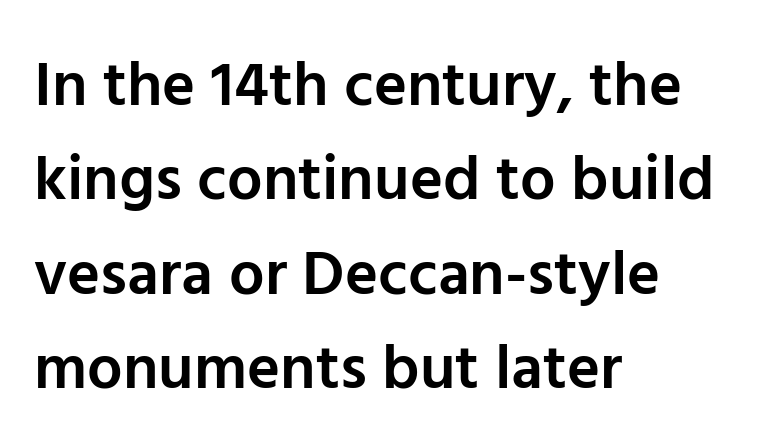
Default kerning and tracking; the words read as compact shapes. On the weight axis this lands at semibold, roughly 600. Just letters on the line, the space beneath them empty. This sample is left-justified, so line endings fall wherever the words run out. Do the characters align in a grid? No, the font is proportional. Note: no serifs on the glyphs.
